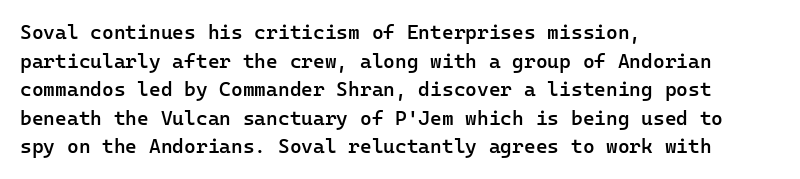
{"italic": "no", "bold": "semi", "underline": "no", "align": "left", "line_spacing": "normal", "line_spacing_ratio": 1.43, "letter_spacing": "normal", "letter_spacing_em": 0.0, "glyph_px": 20}
